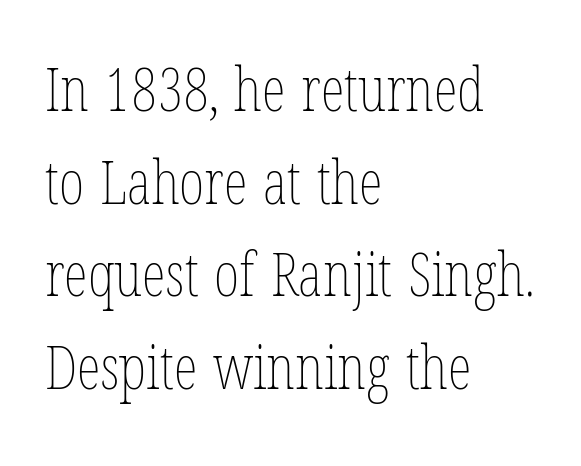
{"italic": "no", "bold": "no", "weight": "thin", "width": "condensed", "stroke_contrast": "low", "x_height": "medium", "monospaced": "no", "underline": "no", "align": "left", "line_spacing": "normal", "line_spacing_ratio": 1.52, "letter_spacing": "normal", "letter_spacing_em": 0.0, "glyph_px": 61}
